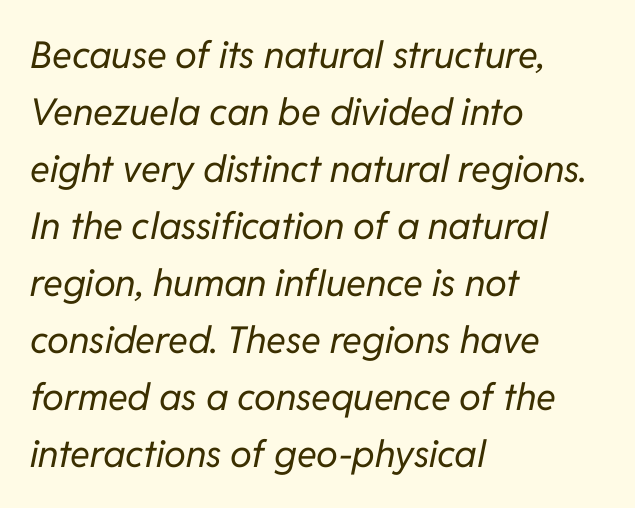
Q: Is the text bold? A: No.
Q: Is the text italic (slanted)? A: Yes, it leans right by about 11 degrees.
Q: Is the text underlined? A: No.
Q: How is the paragraph aligned? A: Left-aligned.
Q: Is the spacing between letters normal or unusually wide? A: Normal.
Q: Is the spacing between lines tight, normal or loose? A: Normal.
Q: Width (condensed, normal, or wide)? A: Normal.
Q: Stroke contrast? A: Low.
Q: x-height? A: Medium.
Q: Monospaced? A: No.
